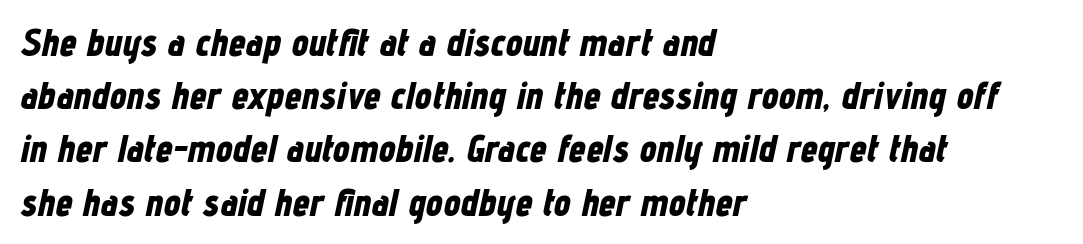
Q: Is the text bold? A: Yes.
Q: Is the text italic (slanted)? A: Yes, it leans right by about 12 degrees.
Q: Is the text underlined? A: No.
Q: How is the paragraph aligned? A: Left-aligned.
Q: Is the spacing between letters normal or unusually wide? A: Normal.
Q: Is the spacing between lines tight, normal or loose? A: Normal.
Q: Width (condensed, normal, or wide)? A: Condensed.
Q: Stroke contrast? A: Low.
Q: x-height? A: Medium.
Q: Monospaced? A: No.
